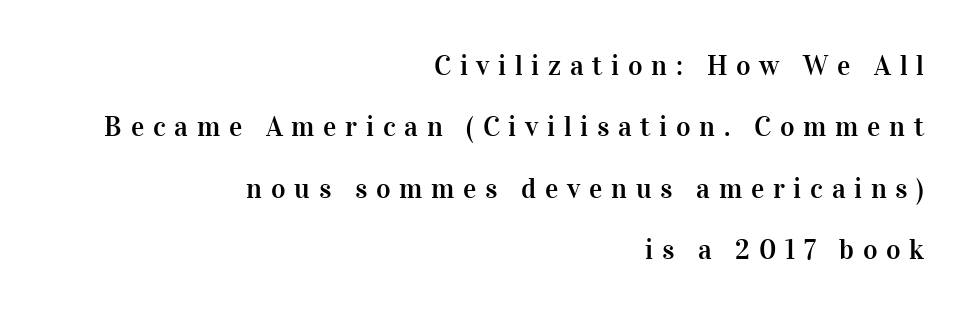
The image shows 28 px serif type, upright; set right-aligned, loose line spacing (2.19x), unusually wide letter spacing (+0.31 em), not underlined; high stroke contrast and a medium x-height.
